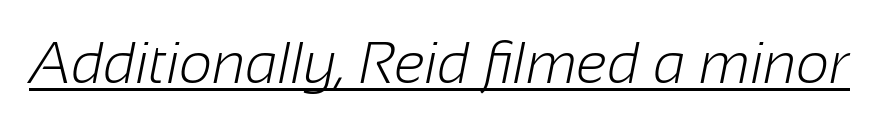
{"serif": "no", "bold": "no", "weight": "light", "width": "normal", "stroke_contrast": "low", "x_height": "medium", "monospaced": "no", "underline": "yes", "letter_spacing": "normal", "letter_spacing_em": 0.0, "glyph_px": 58}
